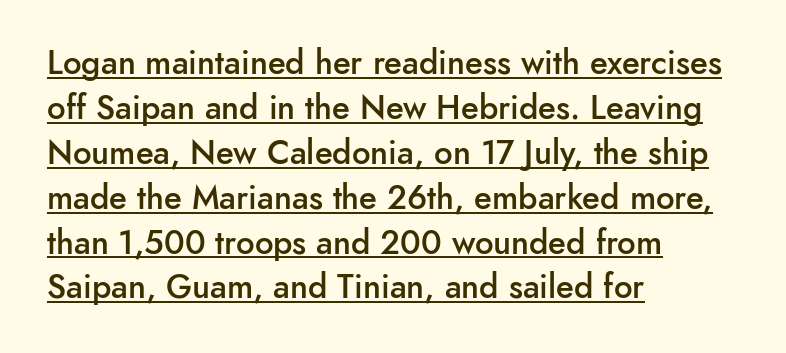
The image shows 33 px semibold sans-serif type, upright; set left-aligned, normal line spacing (1.36x), normal letter spacing, underlined; low stroke contrast and a small x-height.
